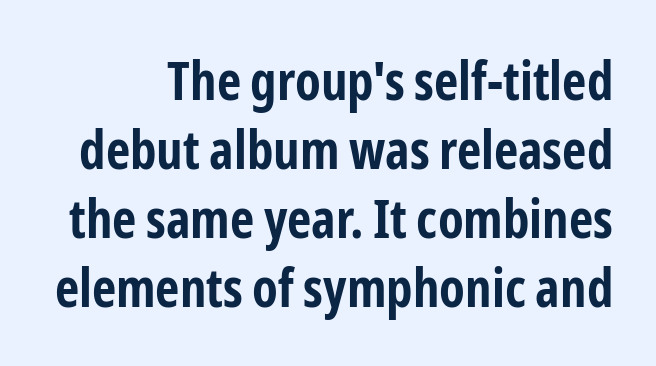
{"serif": "no", "italic": "no", "bold": "yes", "weight": "bold", "width": "condensed", "stroke_contrast": "low", "x_height": "medium", "monospaced": "no", "underline": "no", "line_spacing": "normal", "line_spacing_ratio": 1.3, "letter_spacing": "normal", "letter_spacing_em": 0.0, "glyph_px": 53}
